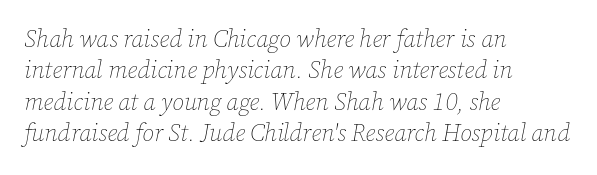
Q: Is the text bold? A: No.
Q: Is the text italic (slanted)? A: Yes, it leans right by about 12 degrees.
Q: Is the text underlined? A: No.
Q: How is the paragraph aligned? A: Left-aligned.
Q: Is the spacing between letters normal or unusually wide? A: Normal.
Q: Is the spacing between lines tight, normal or loose? A: Normal.
